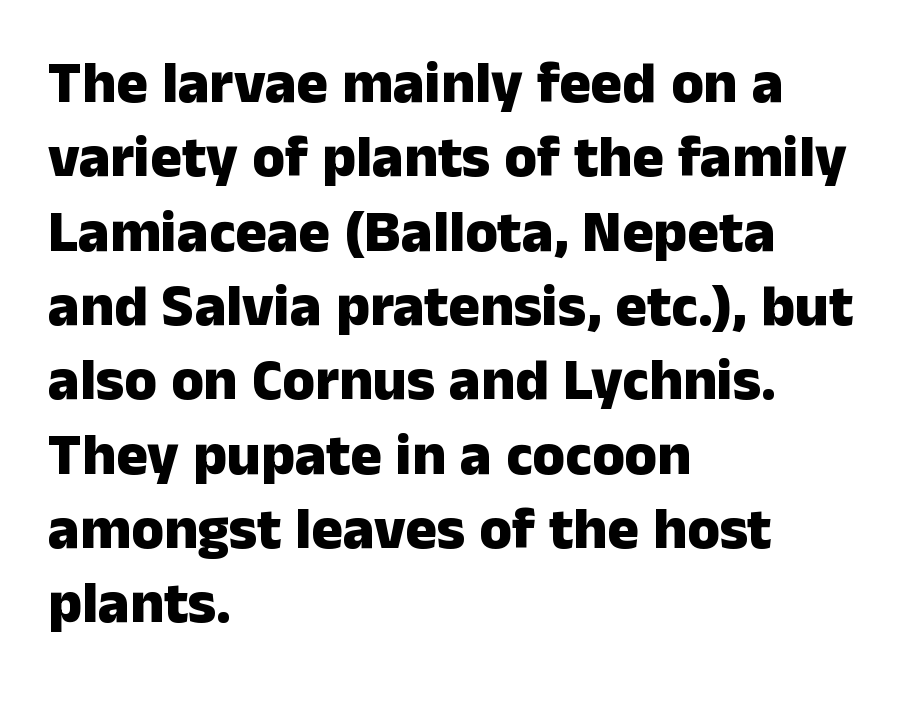
Q: Is the text bold? A: Yes.
Q: Is the text italic (slanted)? A: No, it is upright.
Q: Is the typeface a serif or a sans-serif typeface? A: Sans-serif.
Q: Is the text underlined? A: No.
Q: How is the paragraph aligned? A: Left-aligned.
Q: Is the spacing between letters normal or unusually wide? A: Normal.
Q: Is the spacing between lines tight, normal or loose? A: Normal.
Q: Width (condensed, normal, or wide)? A: Normal.
Q: Stroke contrast? A: Low.
Q: x-height? A: Medium.
Q: Monospaced? A: No.
